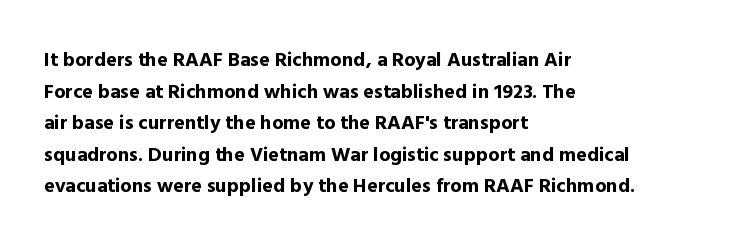
Q: Is the text bold? A: Yes.
Q: Is the text italic (slanted)? A: No, it is upright.
Q: Is the text underlined? A: No.
Q: How is the paragraph aligned? A: Left-aligned.
Q: Is the spacing between letters normal or unusually wide? A: Normal.
Q: Is the spacing between lines tight, normal or loose? A: Normal.
